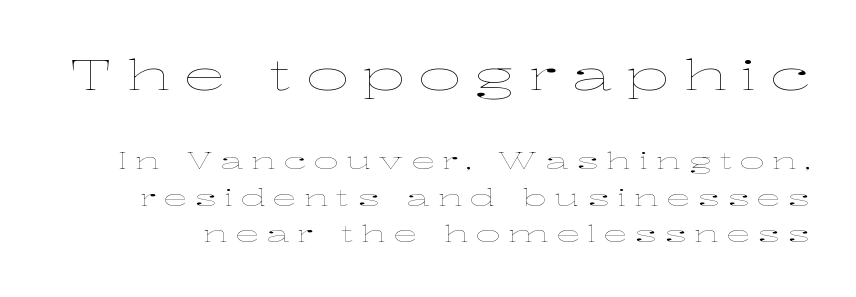
The image shows 42 px thin, wide type, upright; set normal line spacing (1.52x), unusually wide letter spacing (+0.31 em), not underlined; the first (top) block is 1.75x larger; low stroke contrast and a medium x-height.
